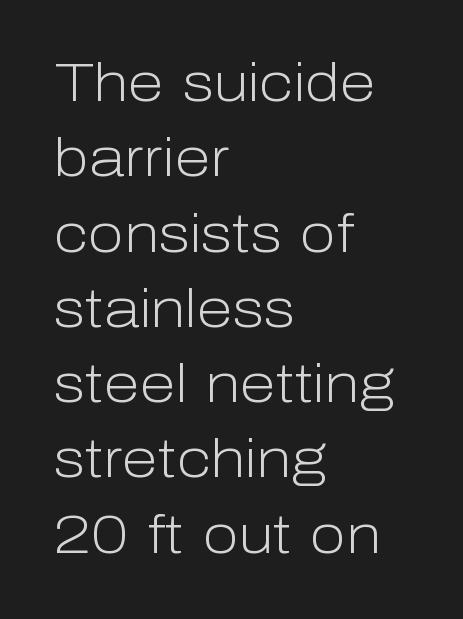
The image shows 53 px light sans-serif type, upright; set left-aligned, normal line spacing (1.42x), normal letter spacing, not underlined; low stroke contrast and a medium x-height.
